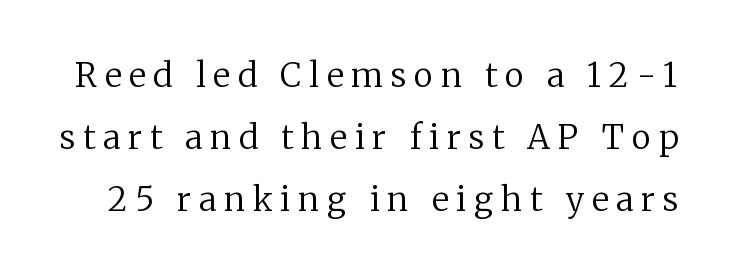
The image shows 33 px regular-weight serif type, upright; set line spacing 1.88x, unusually wide letter spacing (+0.24 em), not underlined; low stroke contrast and a medium x-height.
